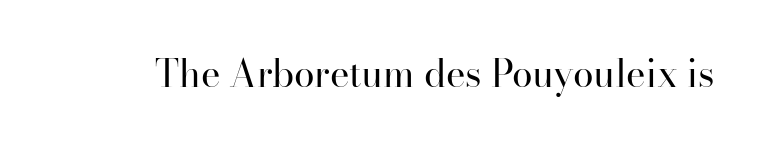
{"serif": "yes", "italic": "no", "bold": "no", "weight": "regular", "width": "normal", "stroke_contrast": "high", "x_height": "small", "monospaced": "no", "underline": "no", "letter_spacing": "normal", "letter_spacing_em": 0.0, "glyph_px": 37}
